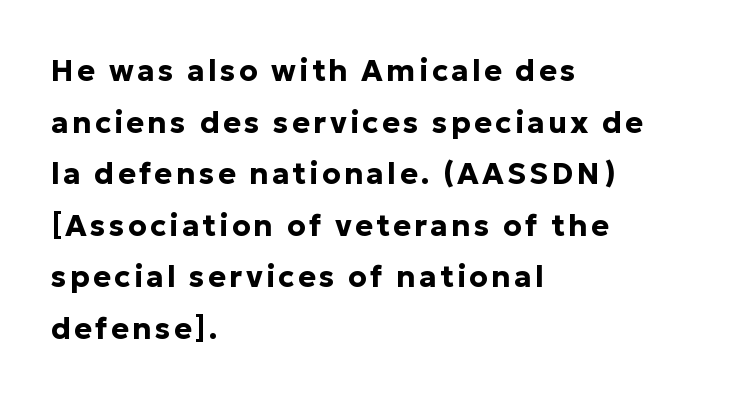
{"serif": "no", "italic": "no", "bold": "yes", "weight": "bold", "width": "normal", "stroke_contrast": "low", "x_height": "medium", "monospaced": "no", "underline": "no", "align": "left", "line_spacing_ratio": 1.72, "glyph_px": 30}
